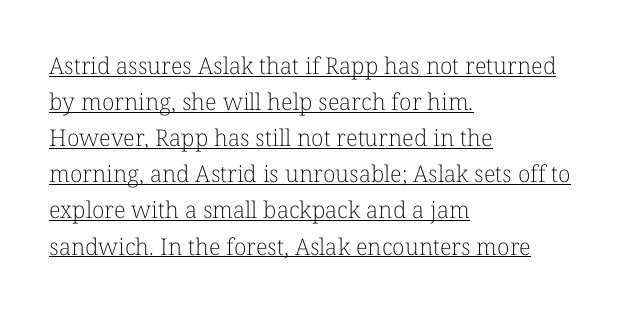
{"italic": "no", "bold": "no", "underline": "yes", "align": "left", "line_spacing": "normal", "line_spacing_ratio": 1.57, "letter_spacing": "normal", "letter_spacing_em": 0.0, "glyph_px": 23}
